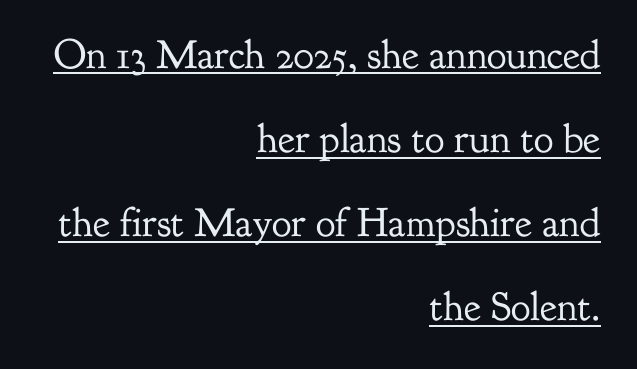
Q: Is the text bold? A: No.
Q: Is the text italic (slanted)? A: No, it is upright.
Q: Is the typeface a serif or a sans-serif typeface? A: Serif.
Q: Is the text underlined? A: Yes.
Q: How is the paragraph aligned? A: Right-aligned.
Q: Is the spacing between letters normal or unusually wide? A: Normal.
Q: Is the spacing between lines tight, normal or loose? A: Loose.
Q: Width (condensed, normal, or wide)? A: Normal.
Q: Stroke contrast? A: Low.
Q: x-height? A: Small.
Q: Monospaced? A: No.
